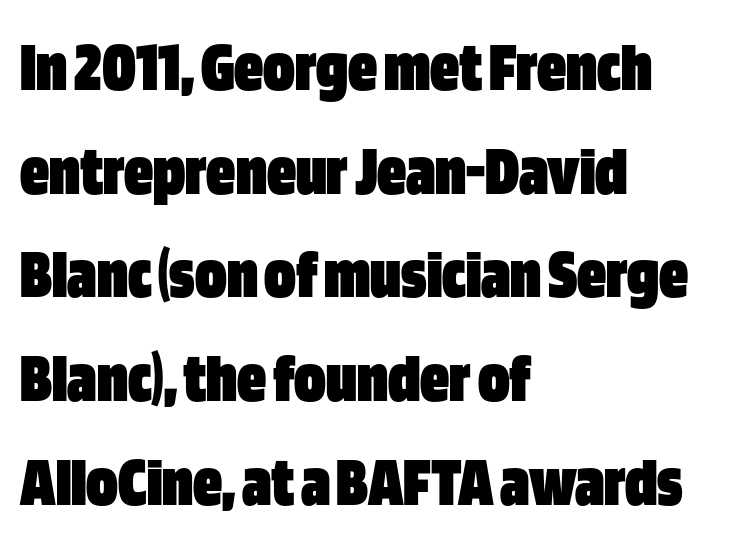
Italic: no, the glyphs are upright roman. The letterforms sit shoulder to shoulder at normal distance. The face used here is proportionally spaced, like ordinary book or web type. Chunky letters — that's bold for sure.
